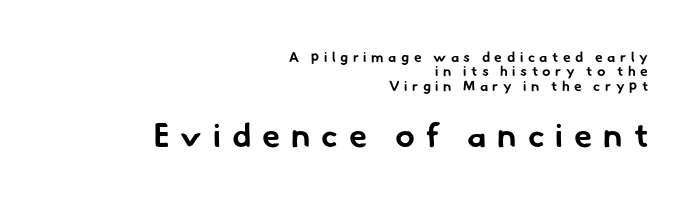
The image shows 33 px bold sans-serif type; set right-aligned, tight line spacing (1.03x), unusually wide letter spacing (+0.33 em), not underlined; the second (bottom) block is 2.36x larger; low stroke contrast and a small x-height.
